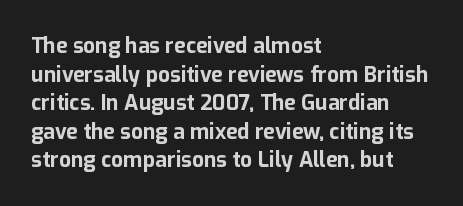
Notice how descenders clear the ascenders below comfortably — that's standard leading. Clear beneath every line of the passage. These lines are set flush left with a ragged right edge. The type sits square on the baseline with zero lean. Each word holds together tightly as a unit, with standard inter-letter gaps.
